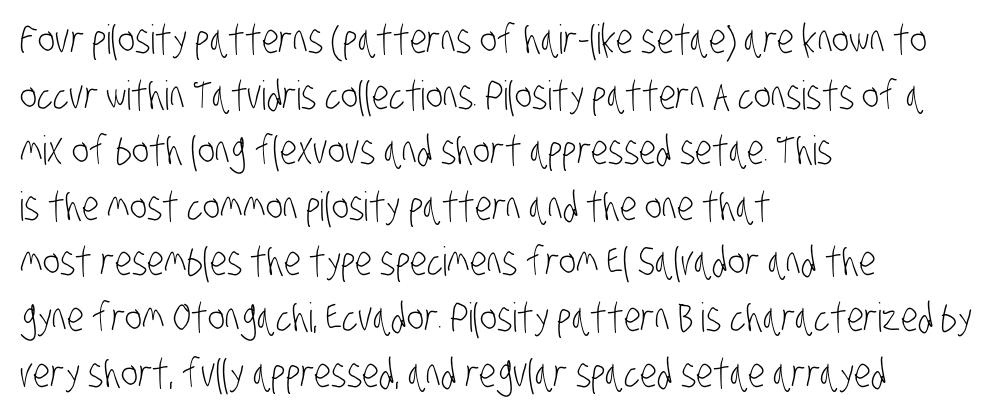
The image shows 40 px light, condensed sans-serif type; set left-aligned, normal line spacing (1.39x), normal letter spacing, not underlined; low stroke contrast and a large x-height.
